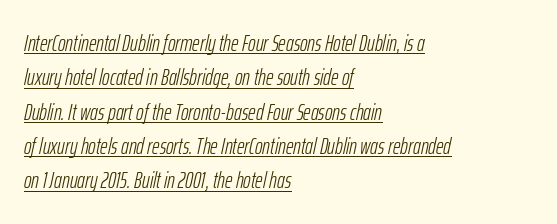
Caption: face not bold, strokes unweighted. This sample carries an underscore along the baseline area. This rendering leaves character spacing at its baseline value. Students, observe: this is what conventionally led text looks like. Every row of glyphs begins at an identical x-position on the left. The face used here has a pronounced slope to its letters.
